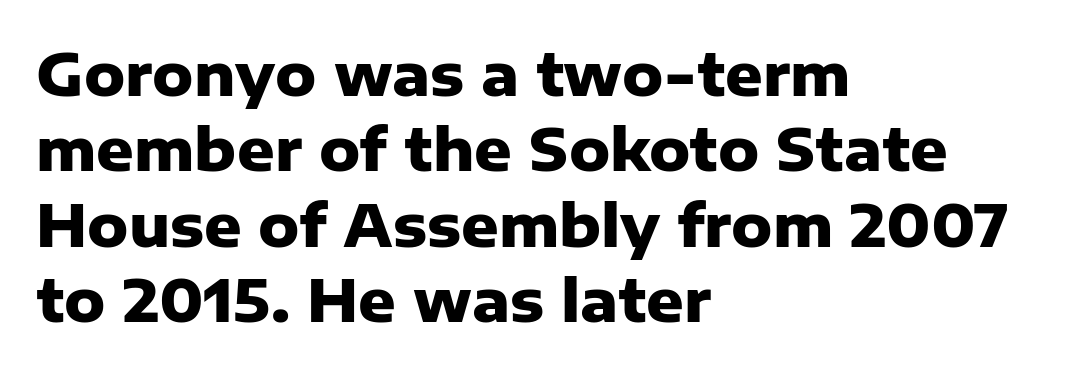
Serifs: no, the terminals of the letterforms are clean. The gaps between neighbouring characters are ordinary and unremarkable. These lines were composed using upright roman letters. Underline: absent. The compositor pushed each line to the left boundary.
